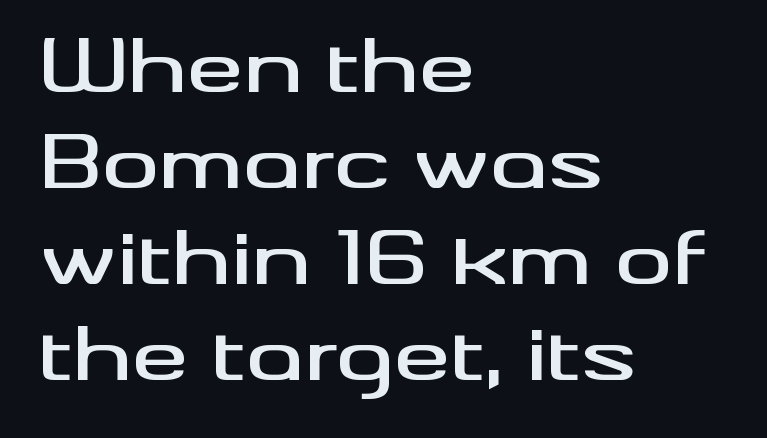
Quick note: not italic, upright. Evenly set lines give the paragraph a standard silhouette. Decoration check: the copy has no underline. The typeface chosen for these lines omits serifs.
